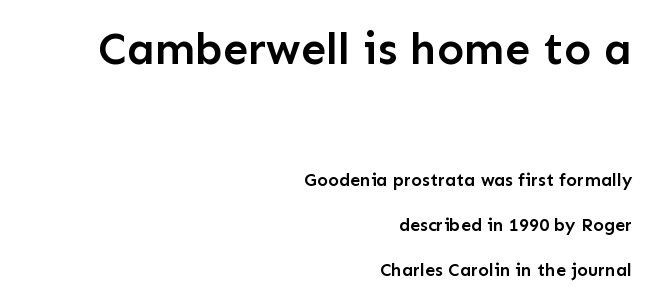
The image shows 45 px semibold sans-serif type, upright; set right-aligned, loose line spacing (2.49x), normal letter spacing, not underlined; the first (top) block is 2.5x larger; low stroke contrast and a medium x-height.
